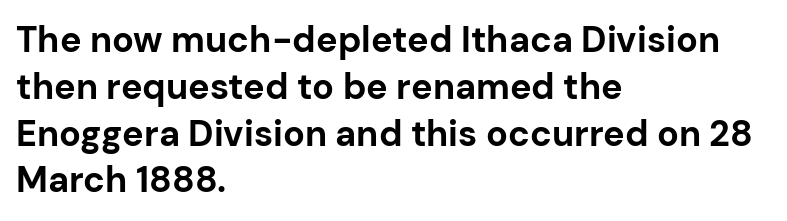
{"serif": "no", "italic": "no", "bold": "yes", "weight": "bold", "width": "normal", "stroke_contrast": "low", "x_height": "medium", "monospaced": "no", "underline": "no", "align": "left", "line_spacing": "normal", "line_spacing_ratio": 1.3, "letter_spacing": "normal", "letter_spacing_em": 0.0, "glyph_px": 36}
